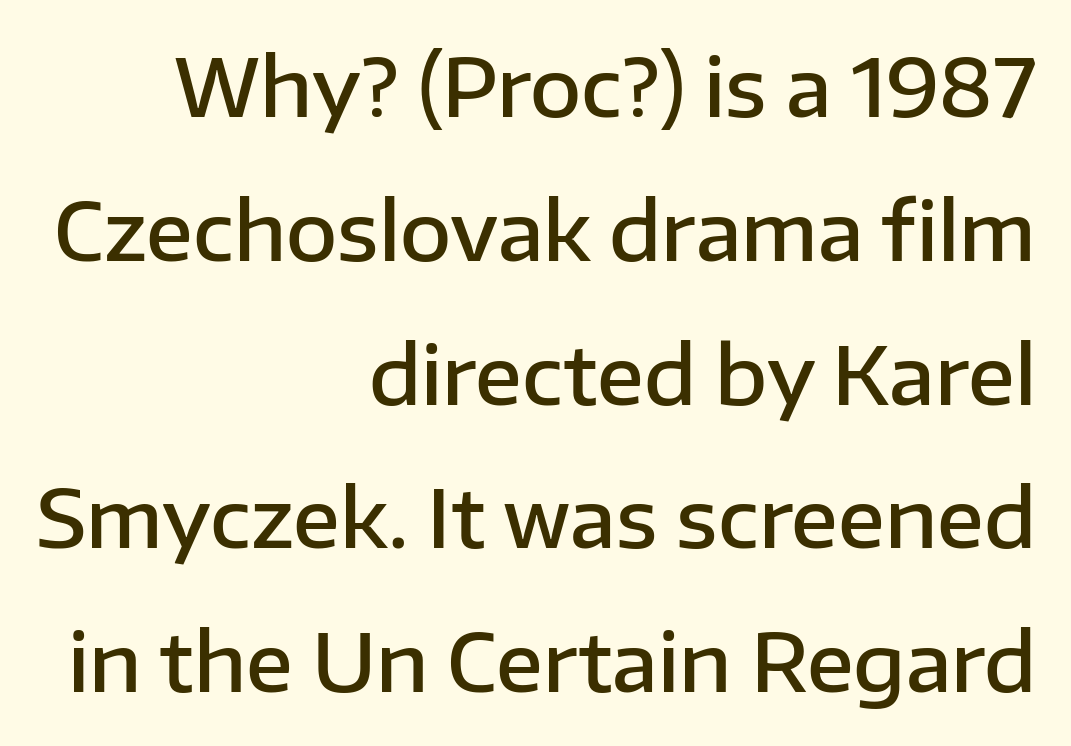
{"serif": "no", "italic": "no", "bold": "semi", "weight": "semibold", "width": "normal", "stroke_contrast": "low", "x_height": "medium", "monospaced": "no", "underline": "no", "align": "right", "line_spacing_ratio": 1.82, "letter_spacing": "normal", "letter_spacing_em": 0.0, "glyph_px": 79}
